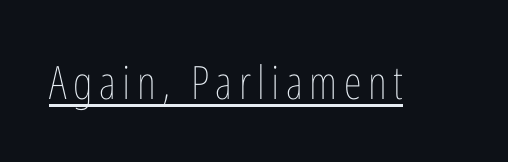
The letterforms sit at book weight or below. Like a heading marked for emphasis, these lines bear an underscore. Note the varied advance widths — an 'i' is clearly narrower than an 'm'. Ordinary non-slanted type is in use.
